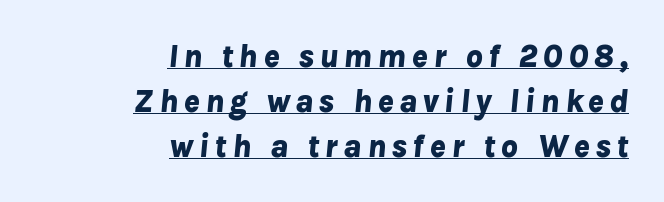
{"italic": "yes", "lean": "right", "slant_degrees": 8, "bold": "yes", "weight": "bold", "width": "normal", "stroke_contrast": "low", "x_height": "medium", "monospaced": "no", "underline": "yes", "align": "right", "line_spacing": "normal", "line_spacing_ratio": 1.36, "glyph_px": 33}
